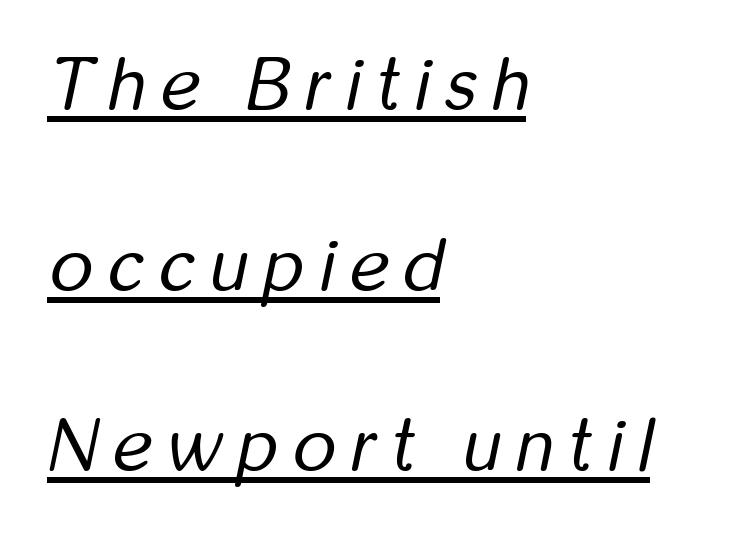
Q: Is the text bold? A: No.
Q: Is the text italic (slanted)? A: Yes, it leans right by about 12 degrees.
Q: Is the text underlined? A: Yes.
Q: How is the paragraph aligned? A: Left-aligned.
Q: Is the spacing between letters normal or unusually wide? A: Unusually wide.
Q: Is the spacing between lines tight, normal or loose? A: Loose.
Q: Width (condensed, normal, or wide)? A: Condensed.
Q: Stroke contrast? A: Low.
Q: x-height? A: Medium.
Q: Monospaced? A: No.
